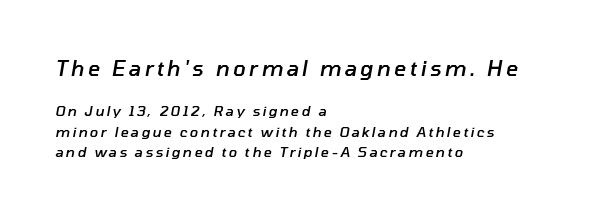
Q: Is the text bold? A: Semi-bold.
Q: Is the text italic (slanted)? A: Yes, it leans right by about 10 degrees.
Q: Is the text underlined? A: No.
Q: How is the paragraph aligned? A: Left-aligned.
Q: Is the spacing between lines tight, normal or loose? A: Normal.
Q: Which block of text is set in a larger size, the first (top) or the second (bottom)? A: The first (top) one.
